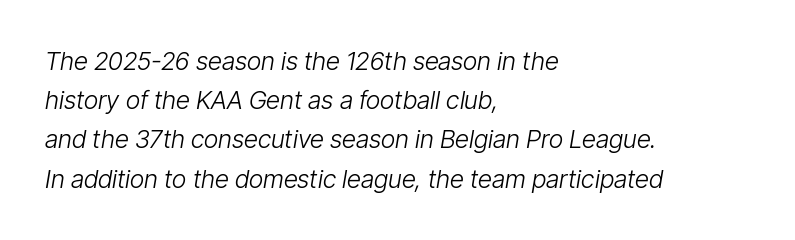
The image shows 25 px text type, italic (leaning right); set left-aligned, normal line spacing (1.57x), normal letter spacing, not underlined.
